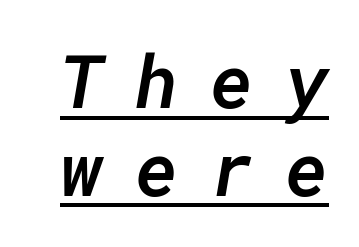
The image shows 73 px semibold type, italic (leaning right), monospaced; set line spacing 1.2x, unusually wide letter spacing (+0.44 em), underlined; low stroke contrast and a medium x-height.
